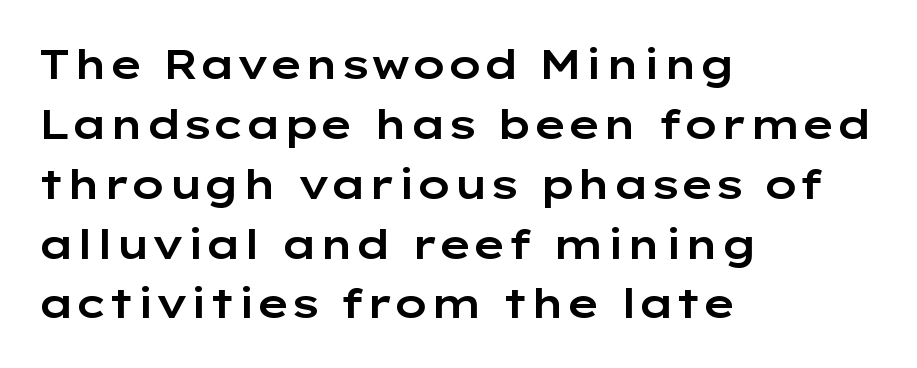
Q: Is the text italic (slanted)? A: No, it is upright.
Q: Is the typeface a serif or a sans-serif typeface? A: Sans-serif.
Q: Is the text underlined? A: No.
Q: How is the paragraph aligned? A: Left-aligned.
Q: Is the spacing between letters normal or unusually wide? A: Normal.
Q: Is the spacing between lines tight, normal or loose? A: Normal.
Q: Width (condensed, normal, or wide)? A: Wide.
Q: Stroke contrast? A: Low.
Q: x-height? A: Medium.
Q: Monospaced? A: No.
